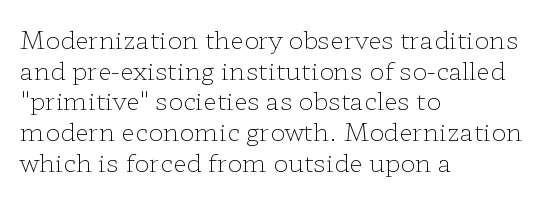
The letters look calm and open, with moderate or lighter stems. Descenders are the only things crossing below the line. Left-aligned paragraph, ragged on the right. Short note: letters normally spaced.
